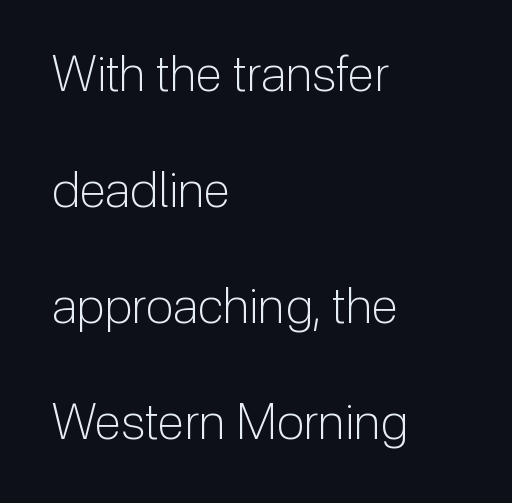
{"serif": "no", "italic": "no", "bold": "no", "weight": "light", "width": "normal", "stroke_contrast": "low", "x_height": "medium", "monospaced": "no", "underline": "no", "align": "left", "line_spacing": "loose", "line_spacing_ratio": 2.32, "letter_spacing": "normal", "letter_spacing_em": 0.0, "glyph_px": 50}
